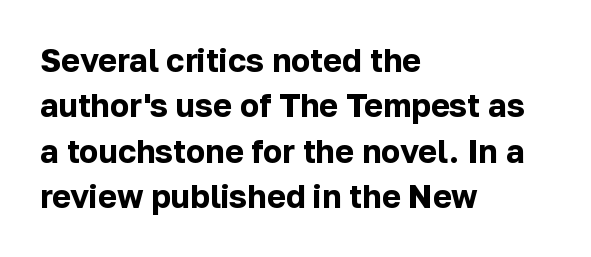
{"serif": "no", "italic": "no", "bold": "yes", "weight": "bold", "width": "normal", "stroke_contrast": "low", "x_height": "medium", "monospaced": "no", "underline": "no", "align": "left", "line_spacing": "normal", "line_spacing_ratio": 1.42, "letter_spacing": "normal", "letter_spacing_em": 0.0, "glyph_px": 32}
